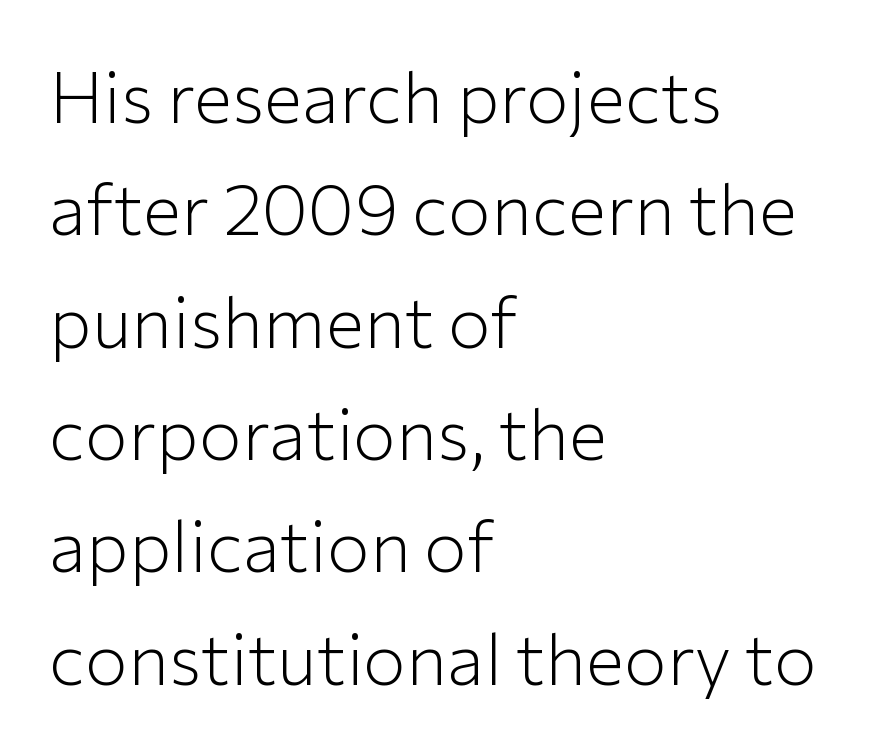
Q: Is the text bold? A: No.
Q: Is the text italic (slanted)? A: No, it is upright.
Q: Is the typeface a serif or a sans-serif typeface? A: Sans-serif.
Q: Is the text underlined? A: No.
Q: How is the paragraph aligned? A: Left-aligned.
Q: Is the spacing between letters normal or unusually wide? A: Normal.
Q: Is the spacing between lines tight, normal or loose? A: Normal.
Q: Width (condensed, normal, or wide)? A: Normal.
Q: Stroke contrast? A: Low.
Q: x-height? A: Medium.
Q: Monospaced? A: No.
